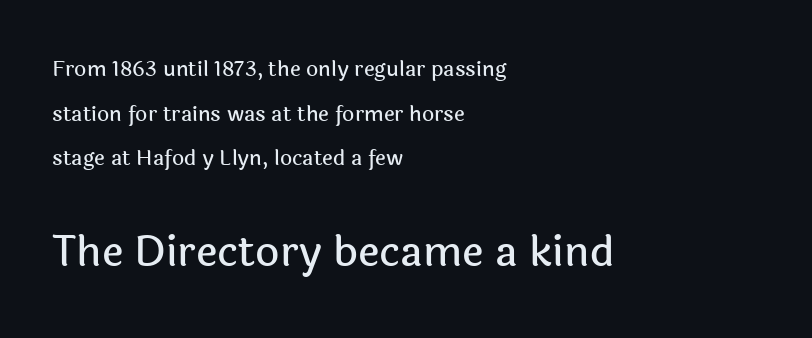
The glyphs in this specimen are sans serif. In terms of posture, this sample is upright. The paragraph has a hard left edge and a soft right edge. You could not count columns in this text — the font is proportionally spaced. Successive baselines arrive slowly, with a big drop between each. Typesetter's note — lower block bumped up in size, upper block left smaller.
